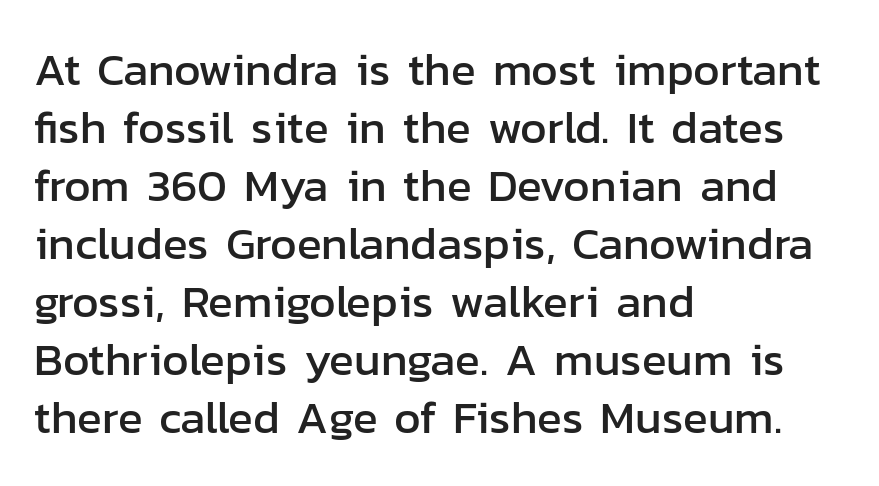
Q: Is the text italic (slanted)? A: No, it is upright.
Q: Is the typeface a serif or a sans-serif typeface? A: Sans-serif.
Q: Is the text underlined? A: No.
Q: How is the paragraph aligned? A: Left-aligned.
Q: Is the spacing between letters normal or unusually wide? A: Normal.
Q: Is the spacing between lines tight, normal or loose? A: Normal.
Q: Width (condensed, normal, or wide)? A: Normal.
Q: Stroke contrast? A: Low.
Q: x-height? A: Medium.
Q: Monospaced? A: No.
